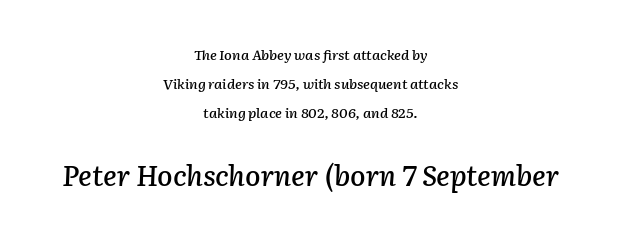
Q: Is the text italic (slanted)? A: Yes, it leans right by about 2 degrees.
Q: Is the text underlined? A: No.
Q: How is the paragraph aligned? A: Centered.
Q: Is the spacing between letters normal or unusually wide? A: Normal.
Q: Is the spacing between lines tight, normal or loose? A: Loose.
Q: Which block of text is set in a larger size, the first (top) or the second (bottom)? A: The second (bottom) one.
Q: Width (condensed, normal, or wide)? A: Normal.
Q: Stroke contrast? A: Low.
Q: x-height? A: Medium.
Q: Monospaced? A: No.
